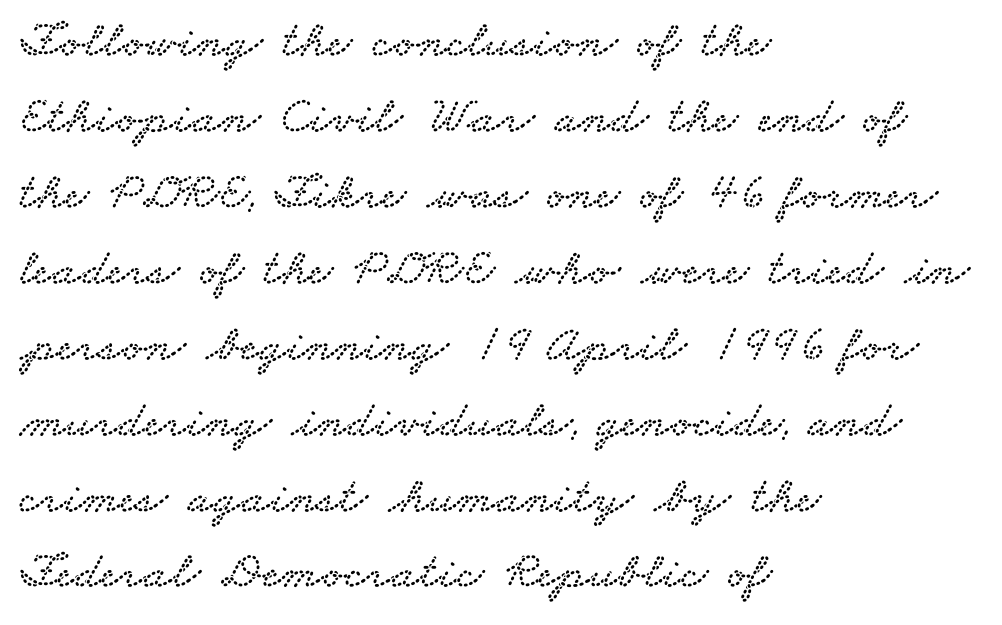
Q: Is the typeface a serif or a sans-serif typeface? A: Serif.
Q: Is the text underlined? A: No.
Q: How is the paragraph aligned? A: Left-aligned.
Q: Is the spacing between letters normal or unusually wide? A: Normal.
Q: Is the spacing between lines tight, normal or loose? A: Normal.
Q: Width (condensed, normal, or wide)? A: Wide.
Q: Stroke contrast? A: Low.
Q: x-height? A: Small.
Q: Monospaced? A: No.
